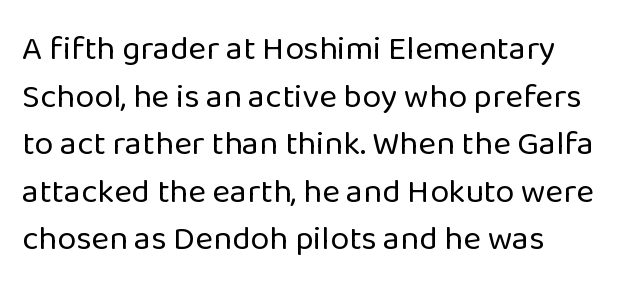
Check the space under the baseline: it is left empty. Weight: not bold — regular or lighter. Proportional: the letters do not fall into vertical columns. If you drew a line through each stem, it would be perfectly vertical. The letters sit at their default tracking, neither squeezed nor spread. Summary of vertical rhythm: regular, with standard interline spacing.
